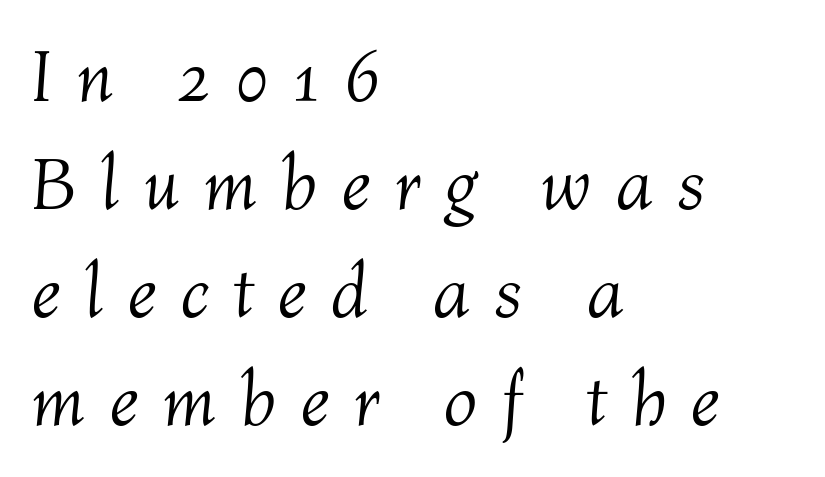
The face looks like a standard text weight, possibly lighter. The rendering anchors every line to the left-hand side. Note the varied advance widths — an 'i' is clearly narrower than an 'm'. Has an underline been added? It has not.
